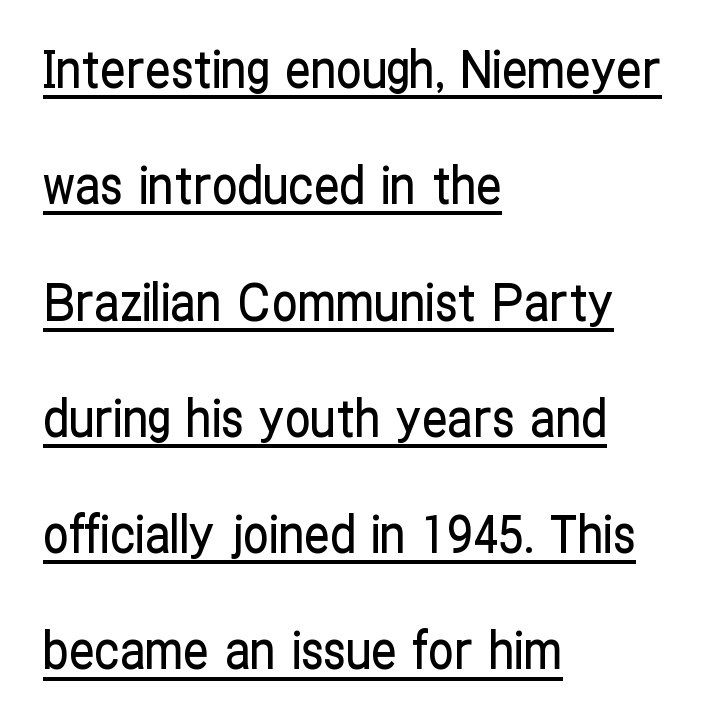
{"serif": "no", "italic": "no", "width": "condensed", "stroke_contrast": "low", "x_height": "medium", "monospaced": "no", "underline": "yes", "align": "left", "line_spacing": "loose", "line_spacing_ratio": 2.28, "letter_spacing": "normal", "letter_spacing_em": 0.0, "glyph_px": 51}
